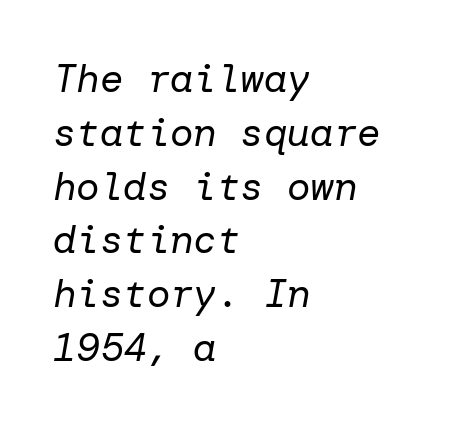
The line-height multiplier appears to be the usual default. Caption: multi-line text, flush left, ragged right. The text carries the slant typical of an italic or oblique font. Between one letter and the next there's only the usual sliver of space.
